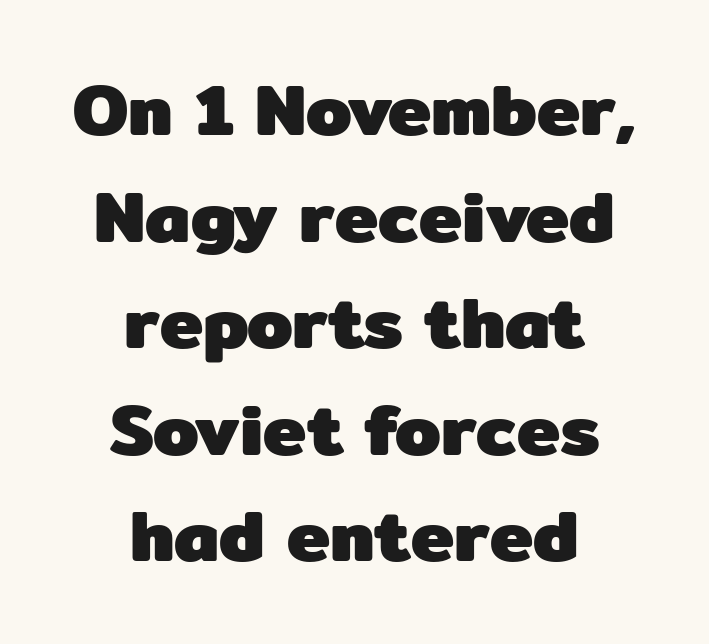
The image shows 73 px heavy sans-serif type, upright; set centered, normal line spacing (1.46x), normal letter spacing, not underlined; low stroke contrast and a medium x-height.
